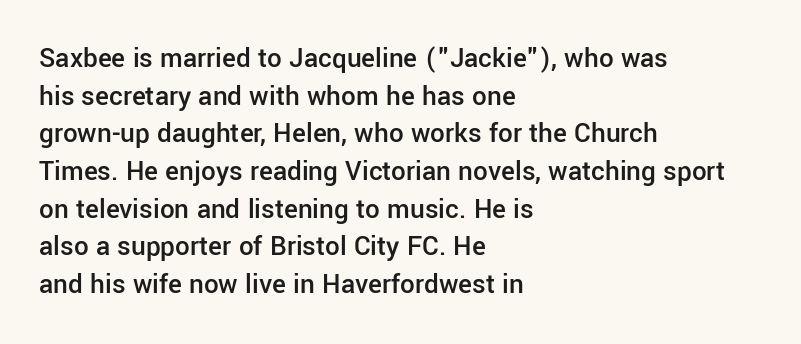
{"serif": "no", "italic": "no", "bold": "semi", "weight": "semibold", "width": "normal", "stroke_contrast": "low", "x_height": "medium", "monospaced": "no", "underline": "no", "align": "left", "line_spacing": "normal", "line_spacing_ratio": 1.3, "letter_spacing": "normal", "letter_spacing_em": 0.0, "glyph_px": 29}
